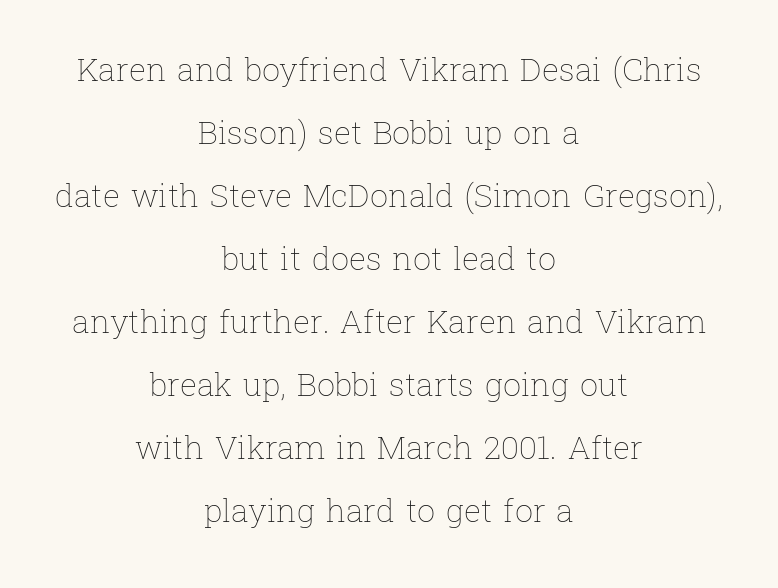
Q: Is the text bold? A: No.
Q: Is the text italic (slanted)? A: No, it is upright.
Q: Is the text underlined? A: No.
Q: How is the paragraph aligned? A: Centered.
Q: Is the spacing between letters normal or unusually wide? A: Normal.
Q: Is the spacing between lines tight, normal or loose? A: Loose.
Q: Width (condensed, normal, or wide)? A: Normal.
Q: Stroke contrast? A: Low.
Q: x-height? A: Medium.
Q: Monospaced? A: No.
